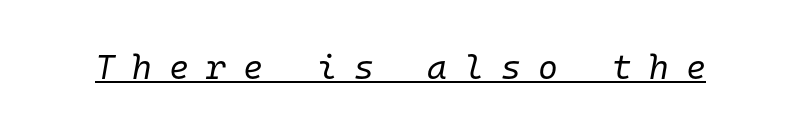
The passage shown is typed in a monospace face where columns stay perfectly aligned. Like a heading marked for emphasis, these lines bear an underscore. Weight: regular or lighter. Caption: expanded tracking, letters set apart.
